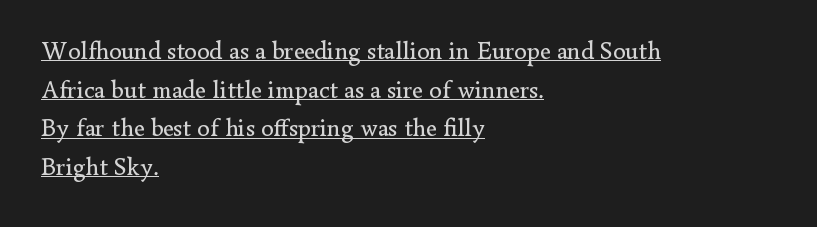
Q: Is the text bold? A: No.
Q: Is the text italic (slanted)? A: No, it is upright.
Q: Is the text underlined? A: Yes.
Q: How is the paragraph aligned? A: Left-aligned.
Q: Is the spacing between letters normal or unusually wide? A: Normal.
Q: Is the spacing between lines tight, normal or loose? A: Normal.
